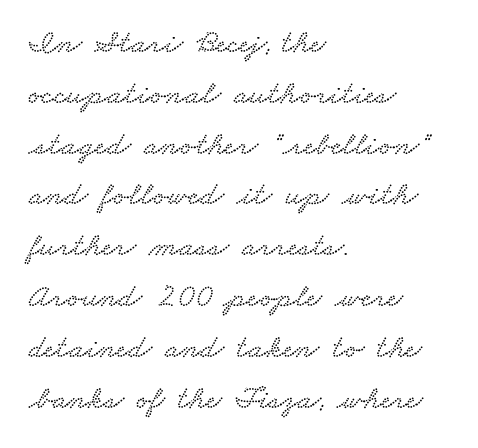
The image shows 33 px wide serif type; set left-aligned, normal line spacing (1.54x), normal letter spacing, not underlined; low stroke contrast and a small x-height.
